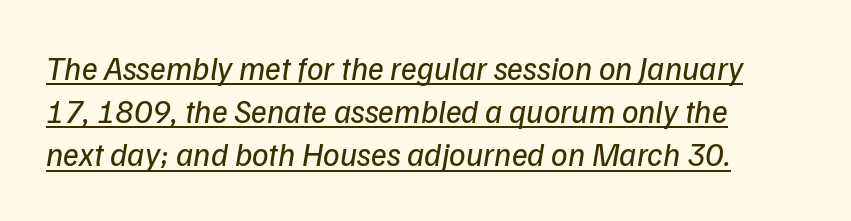
{"serif": "no", "bold": "no", "weight": "regular", "width": "normal", "stroke_contrast": "low", "x_height": "medium", "monospaced": "no", "underline": "yes", "align": "left", "line_spacing": "normal", "line_spacing_ratio": 1.31, "letter_spacing": "normal", "letter_spacing_em": 0.0, "glyph_px": 33}
